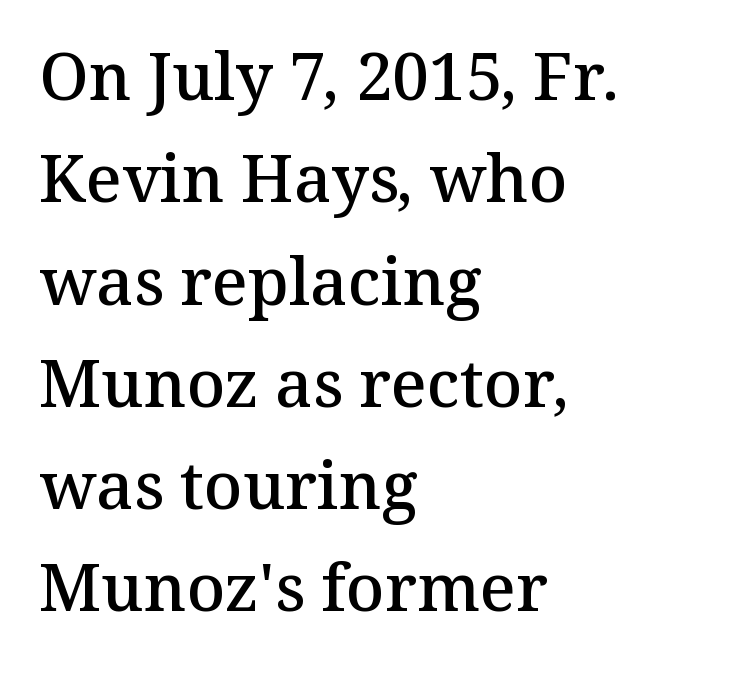
The image shows 66 px semibold serif type, upright; set left-aligned, normal line spacing (1.55x), normal letter spacing, not underlined; medium stroke contrast and a medium x-height.
